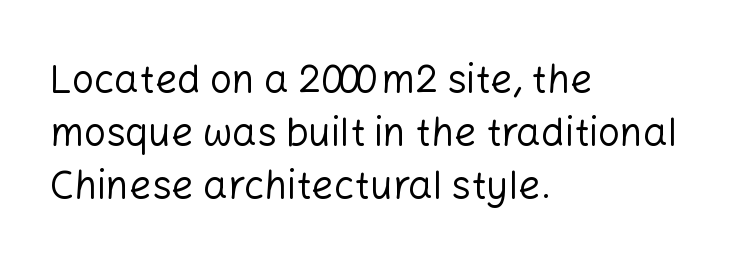
Nobody touched the tracking dial on this one. Ascenders rise straight up at ninety degrees. The typeface has the unassuming heft of standard copy or less. Reading down the column, the eye jumps a familiar distance to each next line. Spacing verdict: proportional, widths tailored to each character.
